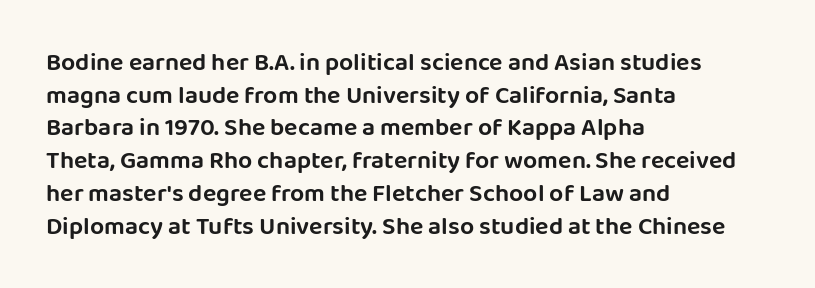
The tracking reads as untouched default to a designer's eye. Has an underline been added? It has not. Where is the straight margin? On the left. A typesetter would call this leading conventional body-copy spacing.
